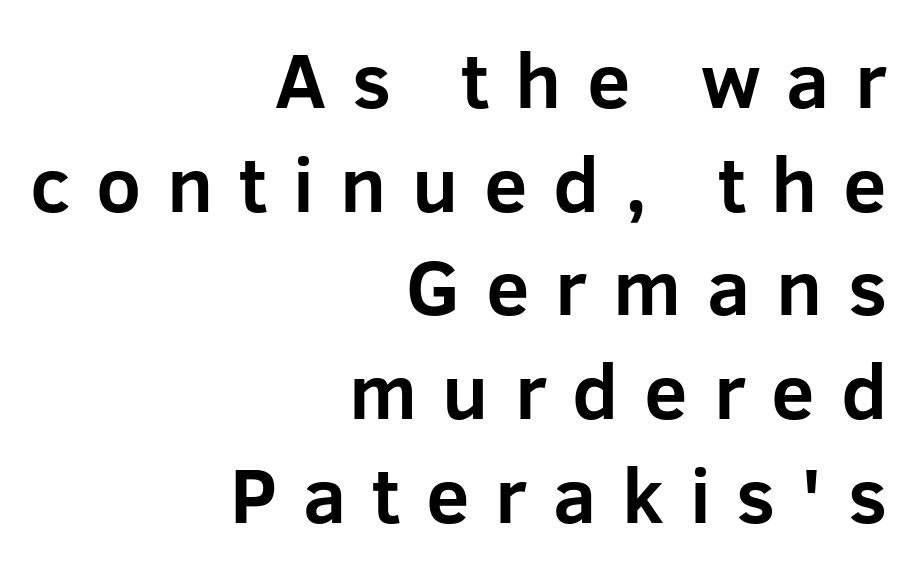
The image shows 78 px bold sans-serif type, upright; set right-aligned, normal line spacing (1.33x), unusually wide letter spacing (+0.33 em), not underlined; low stroke contrast and a medium x-height.
